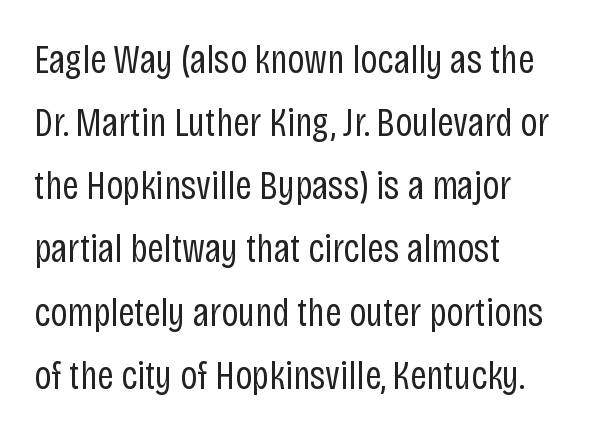
{"serif": "no", "italic": "no", "bold": "no", "weight": "regular", "width": "condensed", "stroke_contrast": "low", "x_height": "large", "monospaced": "no", "underline": "no", "align": "left", "line_spacing": "normal", "line_spacing_ratio": 1.54, "letter_spacing": "normal", "letter_spacing_em": 0.0, "glyph_px": 41}
